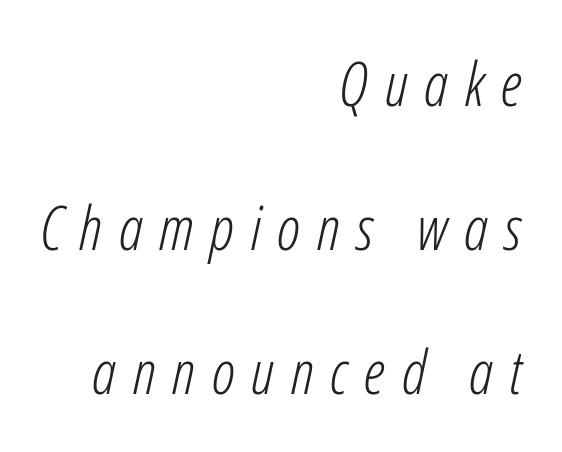
A great deal of white space separates one row of letters from the next. Does the lettering tilt? It does — this is italic. Varying glyph widths throughout — classic text-font behaviour. The tracking reads as deliberately expanded to a designer's eye. This rendering uses right alignment, leaving the left contour irregular. On a weight scale, this lands at 450 or below.
